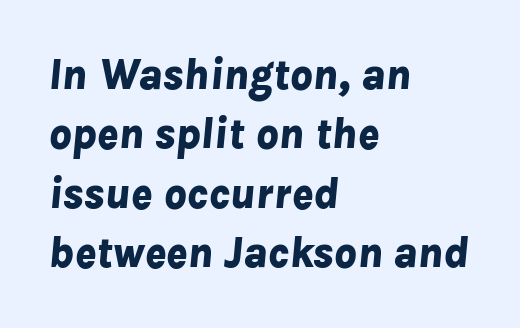
Reading down the column, the eye jumps a familiar distance to each next line. The string is rendered with underlining switched off. The type is set solid horizontally, with unmodified tracking. The typesetter chose a ragged-right arrangement here.
